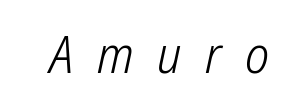
Q: Is the text bold? A: No.
Q: Is the typeface a serif or a sans-serif typeface? A: Sans-serif.
Q: Is the text underlined? A: No.
Q: Is the spacing between letters normal or unusually wide? A: Unusually wide.
Q: Width (condensed, normal, or wide)? A: Condensed.
Q: Stroke contrast? A: Low.
Q: x-height? A: Medium.
Q: Monospaced? A: No.
